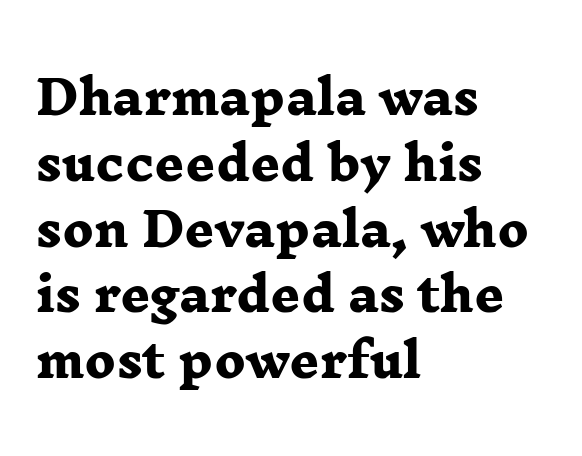
This rendering leaves character spacing at its baseline value. Just letters on the line, the space beneath them empty. The paragraph has a hard left edge and a soft right edge. A full-strength bold gives these letters their thick strokes. The rendering uses natural spacing where letterforms have individual widths. Interline gaps are of average width in this sample.
